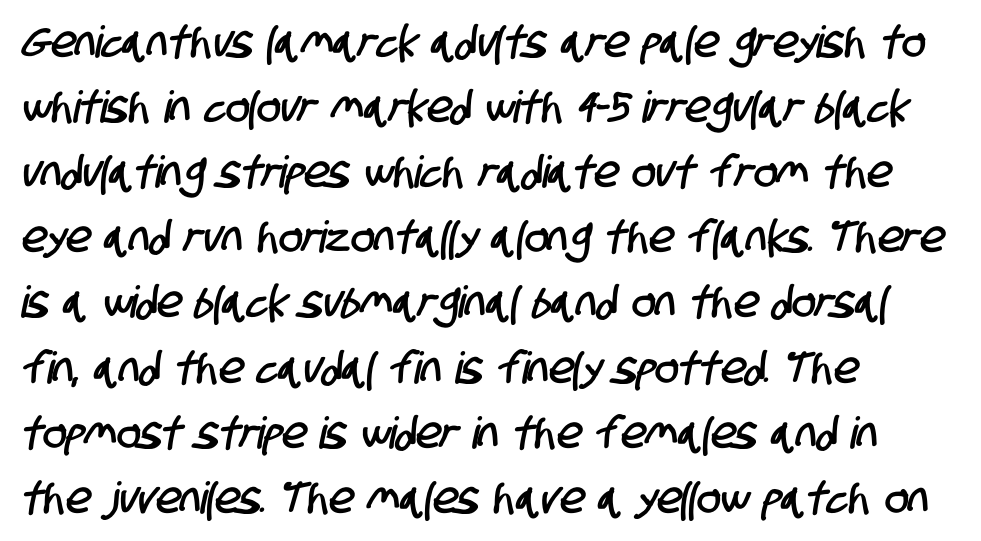
You can tell from the bare stems that sans-serif type was used. The gaps between neighbouring characters are ordinary and unremarkable. Check the space under the baseline: it is left empty. Left-aligned paragraph, ragged on the right. Each letter keeps its own natural width here, so spacing adapts to shape.
